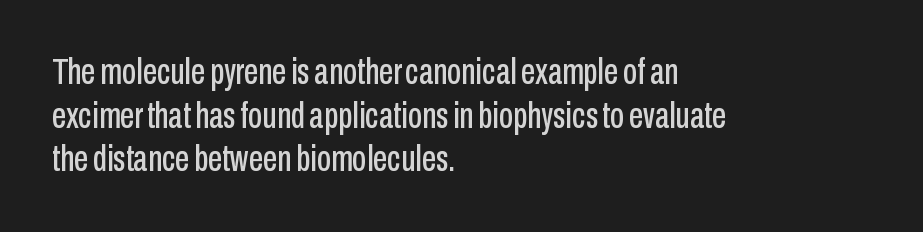
The image shows 36 px condensed sans-serif type, upright; set left-aligned, line spacing 1.21x, normal letter spacing, not underlined; low stroke contrast and a medium x-height.
